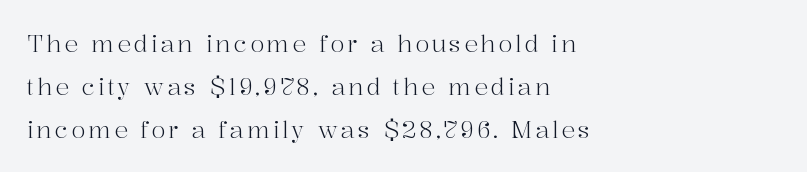
In terms of posture, this sample is upright. The strokes carry an ordinary text weight at most. No word sits above an underline. Reading down the block, your eye returns to a fixed left position each line.
